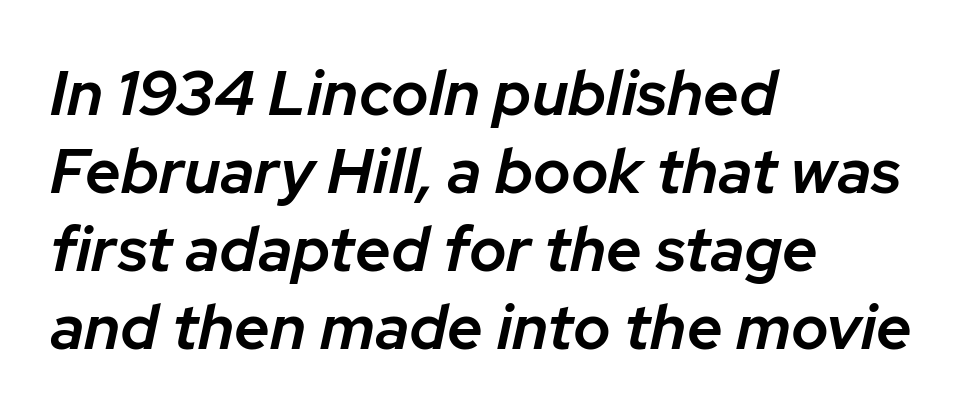
Here the glyphs are tracked normally, forming tight word shapes. Caption: semibold face, moderately heavy strokes. Visually the block forms a straight wall on the left and a jagged coastline on the right. Is the type slanted? Yes — the strokes lean at a clear angle.
